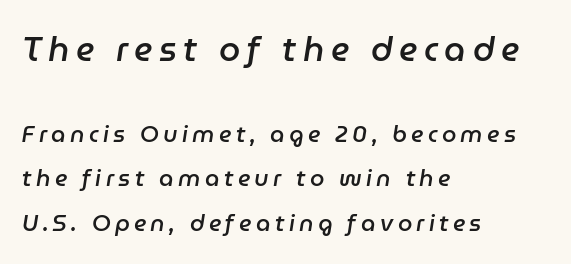
Q: Is the text bold? A: Semi-bold.
Q: Is the text italic (slanted)? A: Yes, it leans right by about 9 degrees.
Q: Is the text underlined? A: No.
Q: How is the paragraph aligned? A: Left-aligned.
Q: Is the spacing between lines tight, normal or loose? A: Loose.
Q: Which block of text is set in a larger size, the first (top) or the second (bottom)? A: The first (top) one.
Q: Width (condensed, normal, or wide)? A: Normal.
Q: Stroke contrast? A: Low.
Q: x-height? A: Medium.
Q: Monospaced? A: No.
